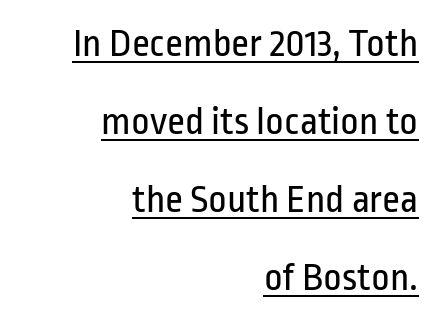
Character widths vary here, with narrow letters taking less room than wide ones. Each line of the rendering has a horizontal stroke beneath the glyphs. Serifs: no, the terminals of the letterforms are clean. Quick note: not italic, upright. A typesetter would call this zero additional tracking. The font is comparable to plain body text, perhaps lighter.
